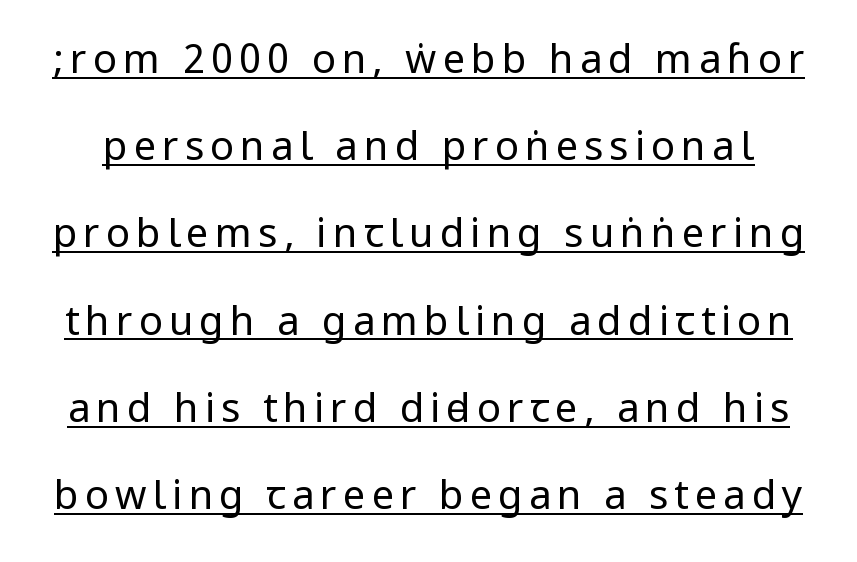
Nothing sits at the stroke ends, so this counts as sans-serif. Upright lettering throughout. The specimen includes a rule beneath the text block's lines. The characters are drawn with everyday or finer stroke widths. The rendering uses a large line-height, opening up the rows.
